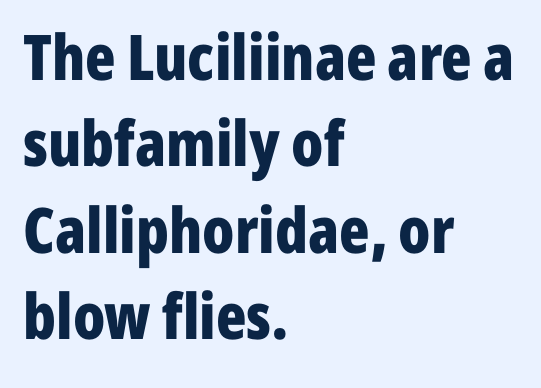
The image shows 63 px bold, condensed sans-serif type, upright; set left-aligned, normal line spacing (1.37x), normal letter spacing, not underlined; low stroke contrast and a medium x-height.
